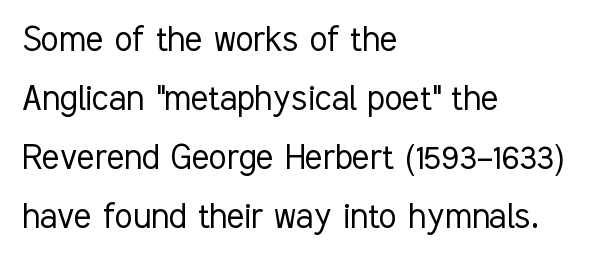
Q: Is the text bold? A: No.
Q: Is the text italic (slanted)? A: No, it is upright.
Q: Is the typeface a serif or a sans-serif typeface? A: Sans-serif.
Q: Is the text underlined? A: No.
Q: How is the paragraph aligned? A: Left-aligned.
Q: Is the spacing between letters normal or unusually wide? A: Normal.
Q: Is the spacing between lines tight, normal or loose? A: Normal.
Q: Width (condensed, normal, or wide)? A: Condensed.
Q: Stroke contrast? A: Low.
Q: x-height? A: Medium.
Q: Monospaced? A: No.
